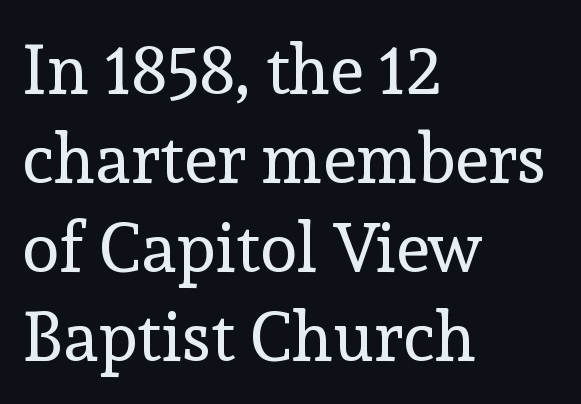
The image shows 69 px regular-weight serif type, upright; set left-aligned, normal line spacing (1.29x), normal letter spacing, not underlined; a medium x-height.
